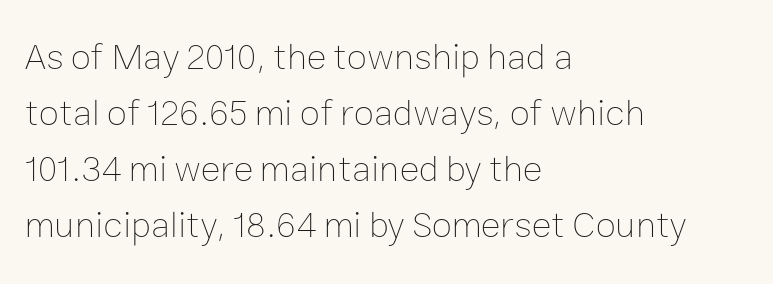
Interline gaps are of average width in this sample. Words appear dense and cohesive because spacing is normal. Is there any slant? The stems are plumb. These lines are rendered in a variable-pitch font. A classic flush-left, rag-right setting is used for this passage.
